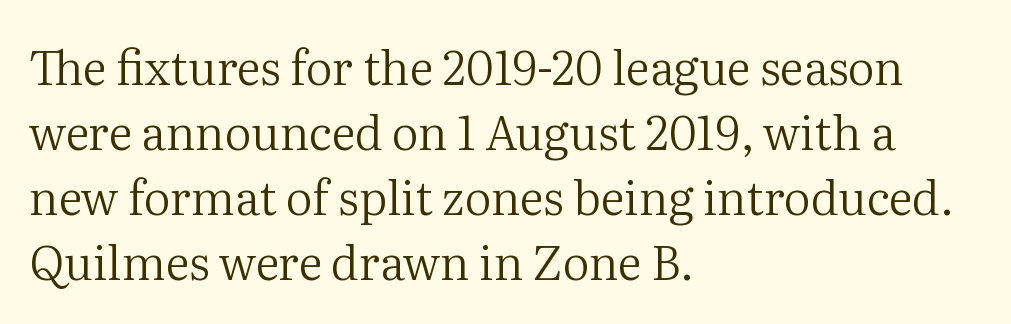
The image shows 47 px regular-weight serif type, upright; set left-aligned, normal line spacing (1.38x), normal letter spacing, not underlined; medium stroke contrast and a medium x-height.
